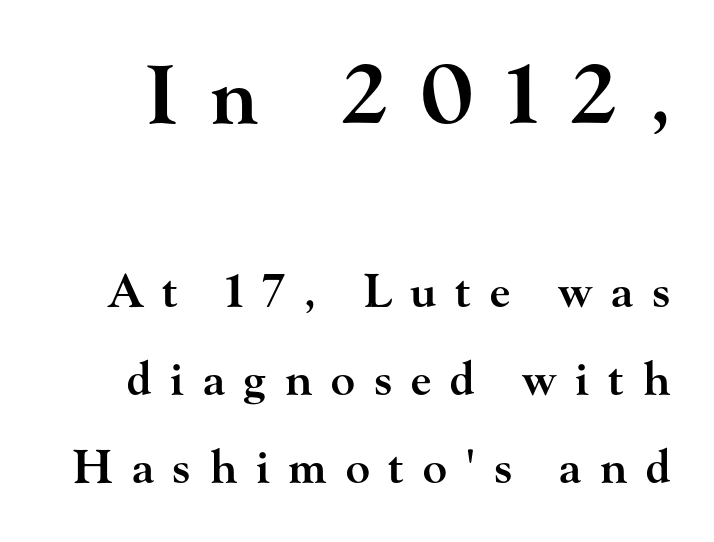
The area under the type is left untouched. Observe the serifs anchoring each vertical stroke in this sample. Does the weight exceed regular? Yes, but only to semibold. A typesetter would mark this as roman, not italic. The letters in the upper block stand taller than those in the block below.
